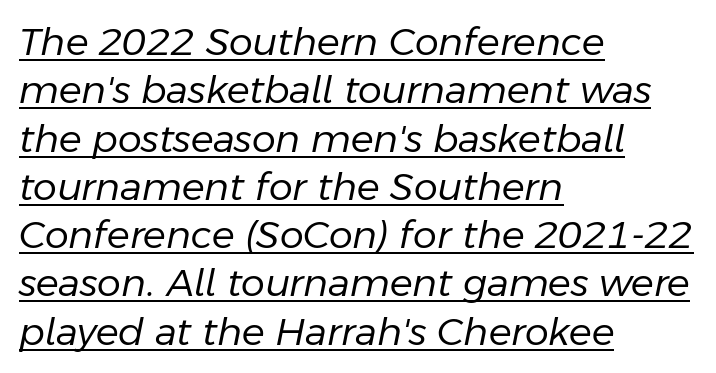
Q: Is the text bold? A: No.
Q: Is the text italic (slanted)? A: Yes, it leans right by about 11 degrees.
Q: Is the text underlined? A: Yes.
Q: How is the paragraph aligned? A: Left-aligned.
Q: Is the spacing between letters normal or unusually wide? A: Normal.
Q: Is the spacing between lines tight, normal or loose? A: Normal.
Q: Width (condensed, normal, or wide)? A: Normal.
Q: Stroke contrast? A: Low.
Q: x-height? A: Medium.
Q: Monospaced? A: No.
